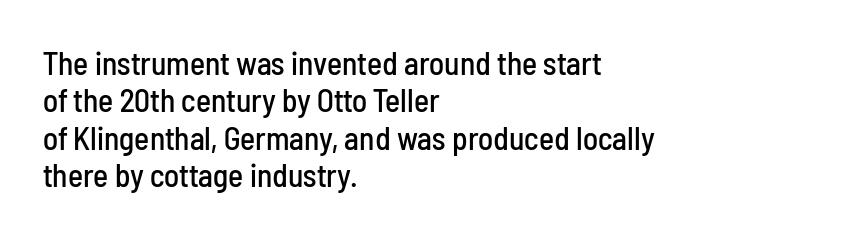
The image shows 32 px condensed sans-serif type, upright; set left-aligned, line spacing 1.17x, normal letter spacing, not underlined; low stroke contrast and a medium x-height.
